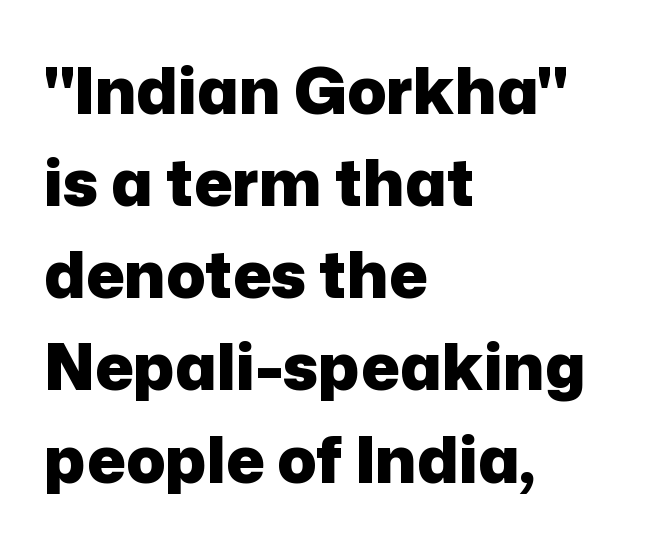
The image shows 64 px heavy sans-serif type, upright; set left-aligned, normal line spacing (1.44x), normal letter spacing, not underlined; low stroke contrast and a medium x-height.
